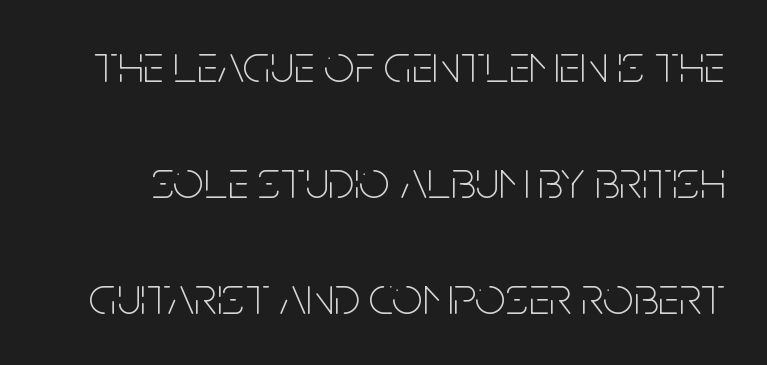
Q: Is the text bold? A: No.
Q: Is the text italic (slanted)? A: No, it is upright.
Q: Is the typeface a serif or a sans-serif typeface? A: Sans-serif.
Q: Is the text underlined? A: No.
Q: Is the spacing between letters normal or unusually wide? A: Normal.
Q: Is the spacing between lines tight, normal or loose? A: Loose.
Q: Width (condensed, normal, or wide)? A: Condensed.
Q: Stroke contrast? A: Low.
Q: x-height? A: Large.
Q: Monospaced? A: No.
